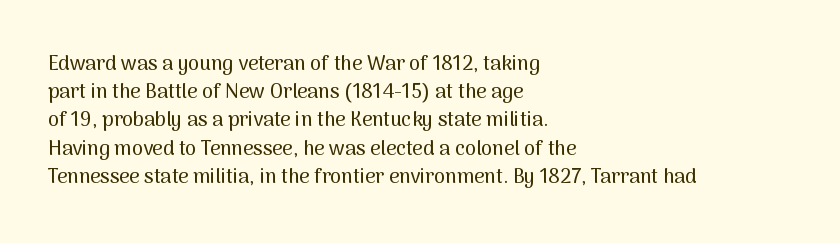
Quick note: interline space is typical. Layout note: lines flush left. The tracking reads as untouched default to a designer's eye. The passage shown is not underscored anywhere. The type sits square on the baseline with zero lean.
